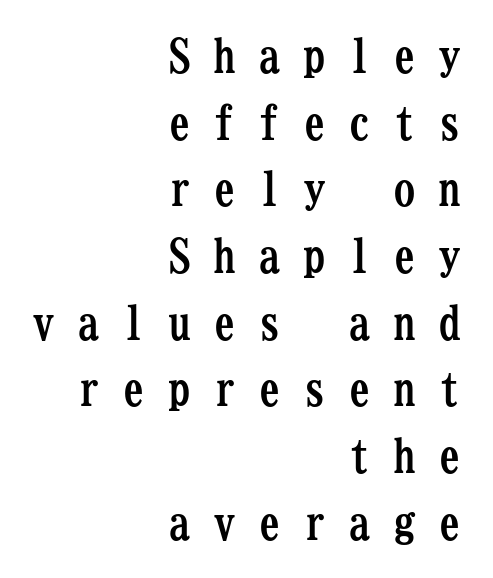
Q: Is the text bold? A: Yes.
Q: Is the text italic (slanted)? A: No, it is upright.
Q: Is the typeface a serif or a sans-serif typeface? A: Serif.
Q: Is the text underlined? A: No.
Q: How is the paragraph aligned? A: Right-aligned.
Q: Is the spacing between letters normal or unusually wide? A: Unusually wide.
Q: Is the spacing between lines tight, normal or loose? A: Normal.
Q: Width (condensed, normal, or wide)? A: Condensed.
Q: Stroke contrast? A: Low.
Q: x-height? A: Medium.
Q: Monospaced? A: Yes.
